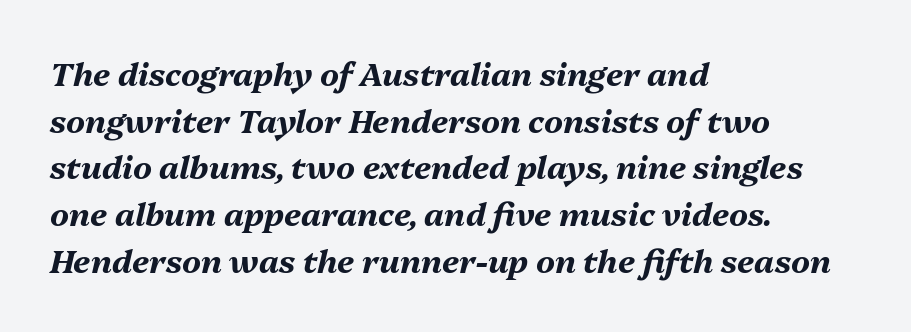
Spacing between characters is what you'd get straight out of the box. These lines were composed using italics. The passage is arranged the way most books set body copy — flush left. Check the space under the baseline: it is left empty.
